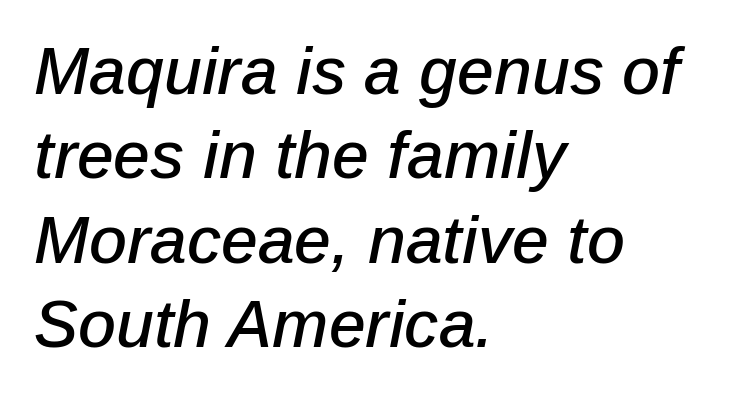
The image shows 66 px text type, italic (leaning right); set left-aligned, normal line spacing (1.28x), normal letter spacing, not underlined; low stroke contrast and a medium x-height.
